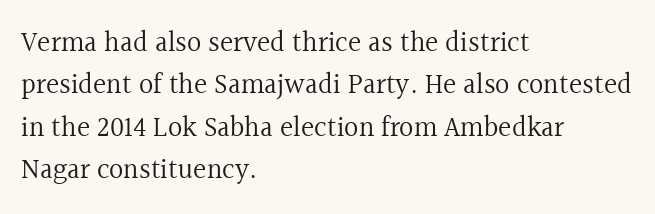
The gaps between neighbouring characters are ordinary and unremarkable. Characters remain perfectly vertical along every line. Normally led — the rows are evenly, conventionally spaced. Check under the words: just untouched page. The rendering uses natural spacing where letterforms have individual widths.
